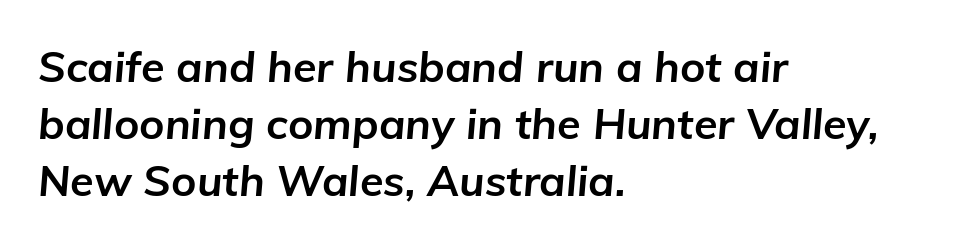
Q: Is the text bold? A: Yes.
Q: Is the text italic (slanted)? A: Yes, it leans right by about 5 degrees.
Q: Is the text underlined? A: No.
Q: How is the paragraph aligned? A: Left-aligned.
Q: Is the spacing between letters normal or unusually wide? A: Normal.
Q: Is the spacing between lines tight, normal or loose? A: Normal.
Q: Width (condensed, normal, or wide)? A: Normal.
Q: Stroke contrast? A: Low.
Q: x-height? A: Medium.
Q: Monospaced? A: No.
